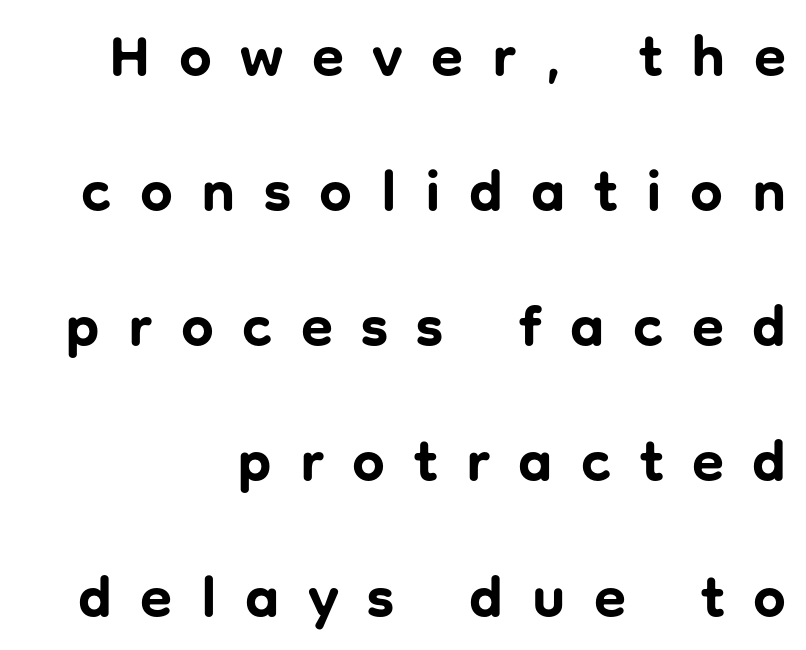
{"serif": "no", "italic": "no", "bold": "yes", "weight": "bold", "width": "normal", "stroke_contrast": "low", "x_height": "medium", "monospaced": "no", "underline": "no", "align": "right", "line_spacing": "loose", "line_spacing_ratio": 2.33, "letter_spacing": "wide", "letter_spacing_em": 0.49, "glyph_px": 58}
